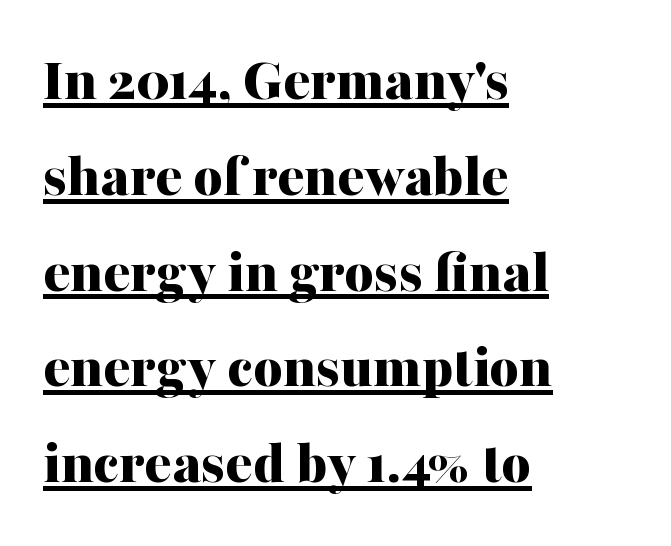
Characters remain perfectly vertical along every line. Reading down the block, your eye returns to a fixed left position each line. Heavy-handed strokes throughout: this text is bold. Note: serifs present on the glyphs.
